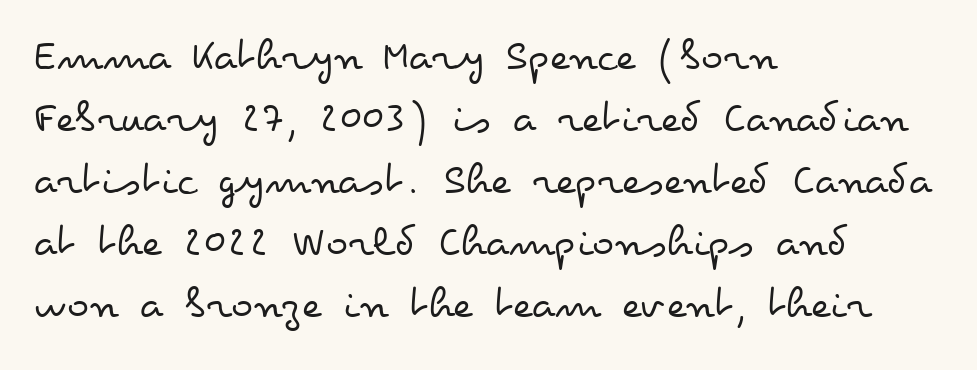
The image shows 46 px regular-weight, wide type, upright; set left-aligned, normal line spacing (1.35x), normal letter spacing, not underlined; low stroke contrast and a small x-height.
